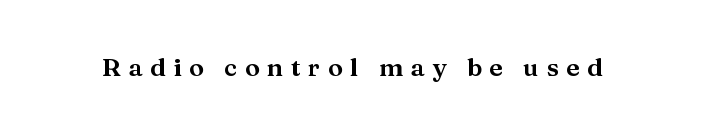
Q: Is the text italic (slanted)? A: No, it is upright.
Q: Is the text underlined? A: No.
Q: Is the spacing between letters normal or unusually wide? A: Unusually wide.
